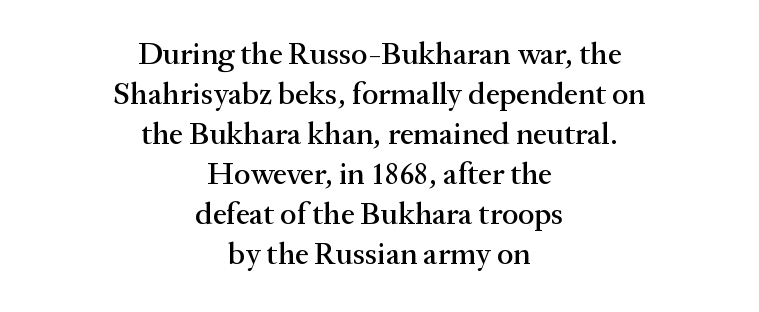
{"serif": "yes", "italic": "no", "width": "normal", "stroke_contrast": "medium", "x_height": "medium", "monospaced": "no", "underline": "no", "align": "center", "line_spacing": "normal", "line_spacing_ratio": 1.29, "letter_spacing": "normal", "letter_spacing_em": 0.0, "glyph_px": 31}
